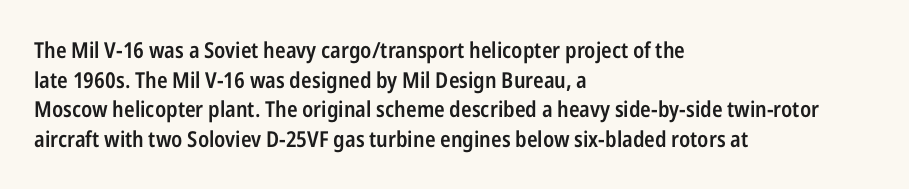
Q: Is the text bold? A: Semi-bold.
Q: Is the text italic (slanted)? A: No, it is upright.
Q: Is the text underlined? A: No.
Q: How is the paragraph aligned? A: Left-aligned.
Q: Is the spacing between letters normal or unusually wide? A: Normal.
Q: Is the spacing between lines tight, normal or loose? A: Normal.
